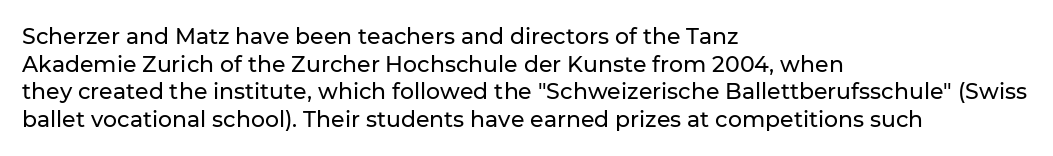
Q: Is the text italic (slanted)? A: No, it is upright.
Q: Is the text underlined? A: No.
Q: How is the paragraph aligned? A: Left-aligned.
Q: Is the spacing between letters normal or unusually wide? A: Normal.
Q: Is the spacing between lines tight, normal or loose? A: Normal.
